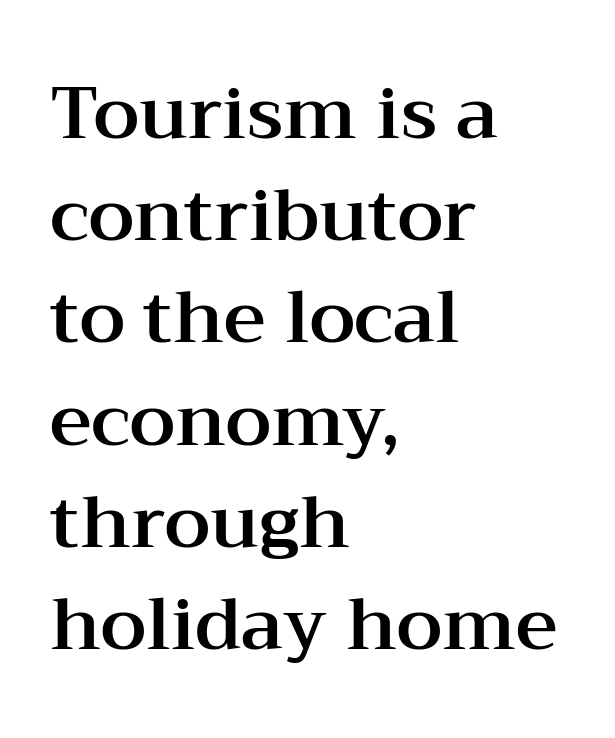
The image shows 73 px wide serif type, upright; set left-aligned, normal line spacing (1.4x), normal letter spacing, not underlined; medium stroke contrast and a medium x-height.
